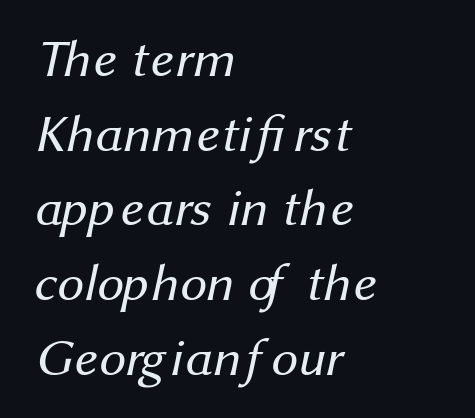
Q: Is the text bold? A: No.
Q: Is the typeface a serif or a sans-serif typeface? A: Sans-serif.
Q: Is the text underlined? A: No.
Q: How is the paragraph aligned? A: Left-aligned.
Q: Is the spacing between letters normal or unusually wide? A: Normal.
Q: Is the spacing between lines tight, normal or loose? A: Normal.
Q: Width (condensed, normal, or wide)? A: Normal.
Q: Stroke contrast? A: Medium.
Q: x-height? A: Medium.
Q: Monospaced? A: No.
